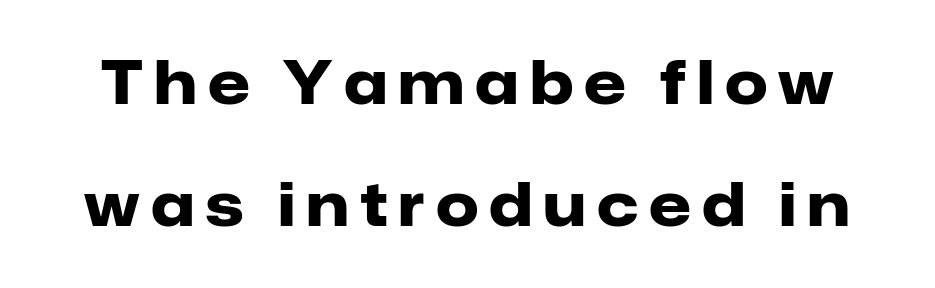
Note the varied advance widths — an 'i' is clearly narrower than an 'm'. Every stem runs plumb, perpendicular to the baseline. How would I describe the line gaps? Wide and relaxed. The rendering shows plain stroke endings on the letterforms — a sans-serif design. Look at the stroke-to-counter ratio: heavy, a bold.
